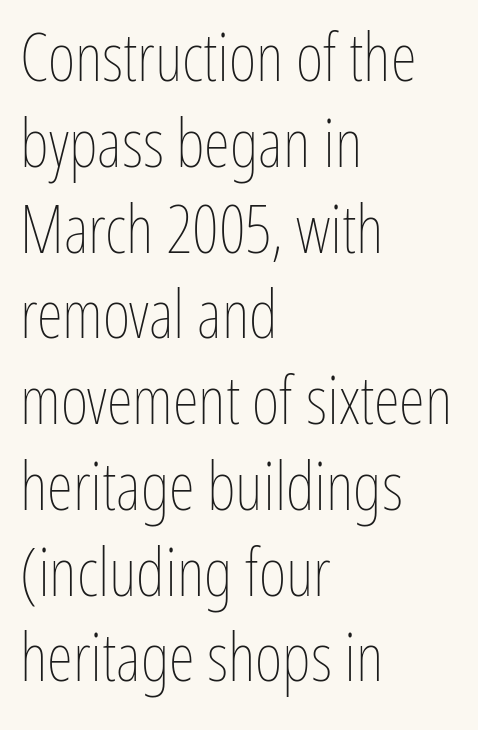
Q: Is the text bold? A: No.
Q: Is the text italic (slanted)? A: No, it is upright.
Q: Is the text underlined? A: No.
Q: How is the paragraph aligned? A: Left-aligned.
Q: Is the spacing between letters normal or unusually wide? A: Normal.
Q: Is the spacing between lines tight, normal or loose? A: Normal.
Q: Width (condensed, normal, or wide)? A: Condensed.
Q: Stroke contrast? A: Low.
Q: x-height? A: Medium.
Q: Monospaced? A: No.
